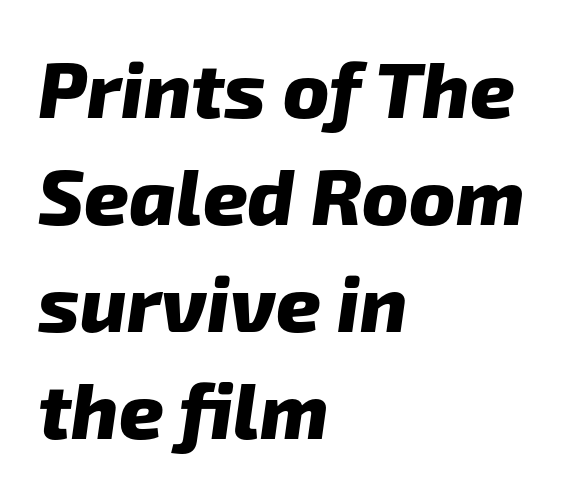
Q: Is the text bold? A: Yes.
Q: Is the typeface a serif or a sans-serif typeface? A: Sans-serif.
Q: Is the text underlined? A: No.
Q: How is the paragraph aligned? A: Left-aligned.
Q: Is the spacing between letters normal or unusually wide? A: Normal.
Q: Is the spacing between lines tight, normal or loose? A: Normal.
Q: Width (condensed, normal, or wide)? A: Normal.
Q: Stroke contrast? A: Low.
Q: x-height? A: Medium.
Q: Monospaced? A: No.
